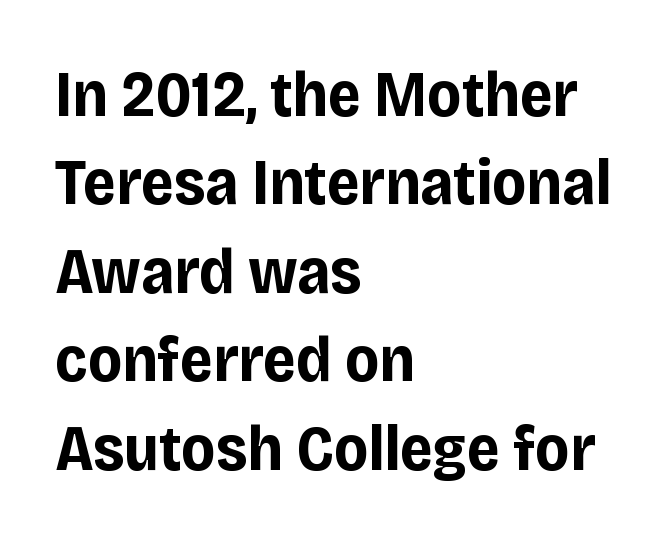
The rows are spaced the way most documents space them. Grotesque or geometric, the face here clearly has no serifs. You could call the tracking neutral — neither tight nor loose. Horizontally, the lines are justified to the leading edge only. In terms of posture, this sample is upright. Has an underline been added? It has not.
